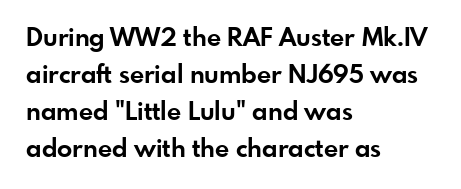
Q: Is the text bold? A: Yes.
Q: Is the text italic (slanted)? A: No, it is upright.
Q: Is the text underlined? A: No.
Q: How is the paragraph aligned? A: Left-aligned.
Q: Is the spacing between letters normal or unusually wide? A: Normal.
Q: Is the spacing between lines tight, normal or loose? A: Normal.
